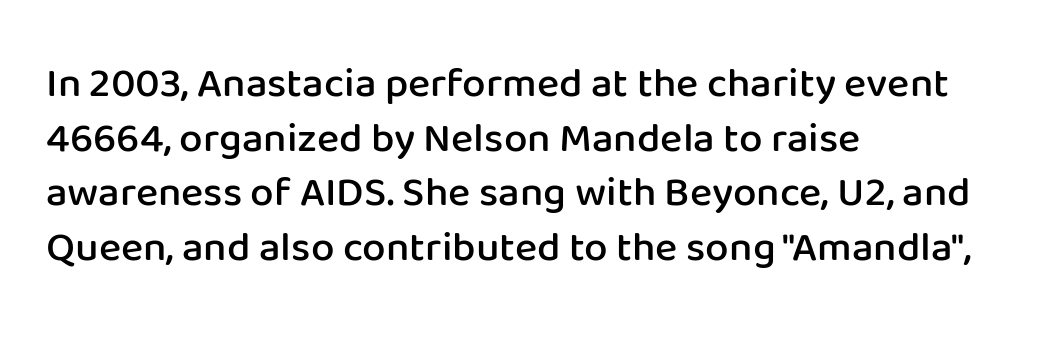
Q: Is the text bold? A: Semi-bold.
Q: Is the text italic (slanted)? A: No, it is upright.
Q: Is the typeface a serif or a sans-serif typeface? A: Sans-serif.
Q: Is the text underlined? A: No.
Q: How is the paragraph aligned? A: Left-aligned.
Q: Is the spacing between letters normal or unusually wide? A: Normal.
Q: Is the spacing between lines tight, normal or loose? A: Normal.
Q: Width (condensed, normal, or wide)? A: Normal.
Q: Stroke contrast? A: Low.
Q: x-height? A: Medium.
Q: Monospaced? A: No.
